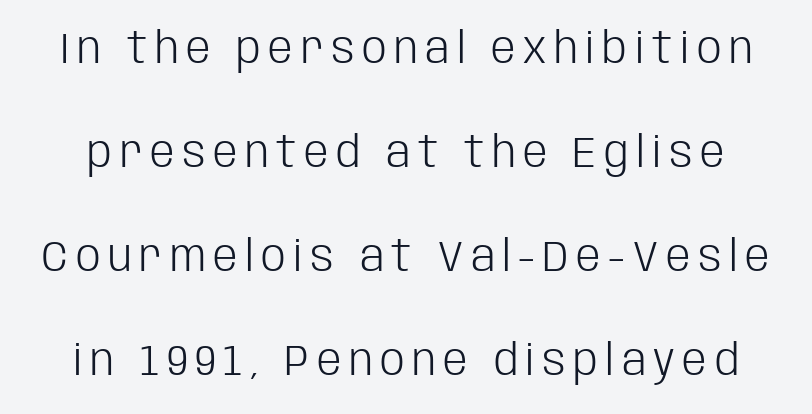
Check under the words: just untouched page. Weight: not bold — regular or lighter. Here the designer chose a conventional face with non-uniform glyph widths. The space between consecutive lines is lavish.
